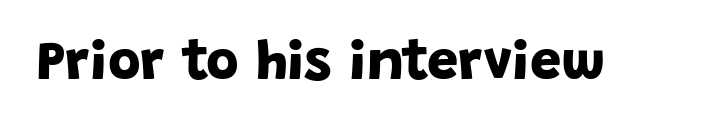
The image shows 56 px bold sans-serif type; set normal letter spacing, not underlined; low stroke contrast and a large x-height.
